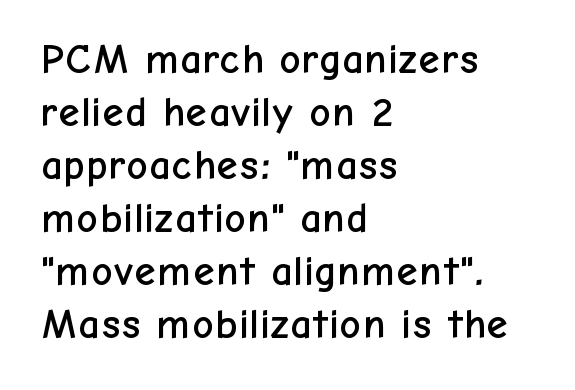
Nothing sits at the stroke ends, so this counts as sans-serif. Nope, not italic — everything's standing straight. The paragraph shown leans on its left margin. The strip under each line holds only bare page. The face used here is rendered with its standard letterfit.
